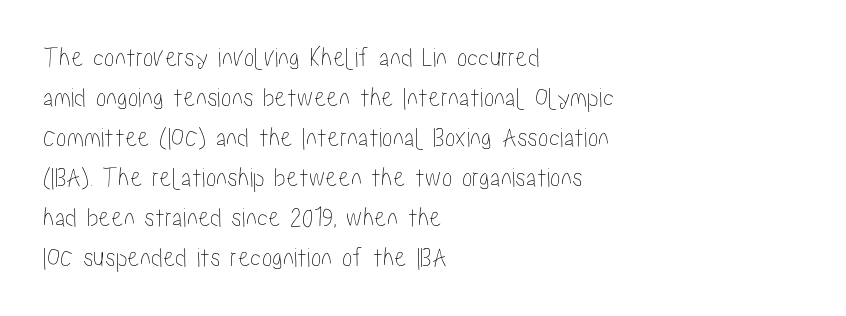
{"italic": "no", "width": "condensed", "stroke_contrast": "low", "x_height": "medium", "monospaced": "no", "underline": "no", "align": "left", "line_spacing": "normal", "line_spacing_ratio": 1.43, "letter_spacing": "normal", "letter_spacing_em": 0.0, "glyph_px": 28}
